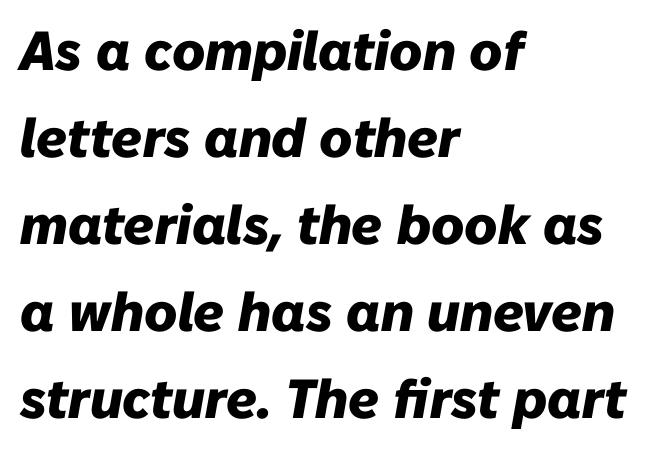
Q: Is the text bold? A: Yes.
Q: Is the text italic (slanted)? A: Yes, it leans right by about 10 degrees.
Q: Is the text underlined? A: No.
Q: How is the paragraph aligned? A: Left-aligned.
Q: Is the spacing between letters normal or unusually wide? A: Normal.
Q: Is the spacing between lines tight, normal or loose? A: Normal.
Q: Width (condensed, normal, or wide)? A: Normal.
Q: Stroke contrast? A: Low.
Q: x-height? A: Medium.
Q: Monospaced? A: No.
